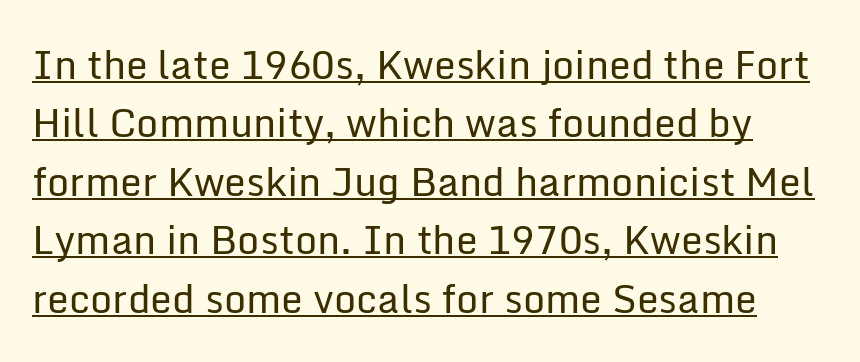
A typesetter would call this zero additional tracking. The rendering uses natural spacing where letterforms have individual widths. The cut favours lightness, reaching ordinary text weight at its darkest. Observe the absence of serifs on each vertical stroke in this sample. Leading matches the norm, producing a regular column.
